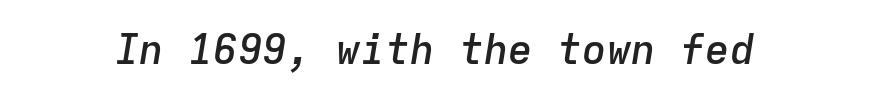
Q: Is the text bold? A: Semi-bold.
Q: Is the text italic (slanted)? A: Yes, it leans right by about 9 degrees.
Q: Is the text underlined? A: No.
Q: Is the spacing between letters normal or unusually wide? A: Normal.
Q: Width (condensed, normal, or wide)? A: Normal.
Q: Stroke contrast? A: Low.
Q: x-height? A: Medium.
Q: Monospaced? A: Yes.
